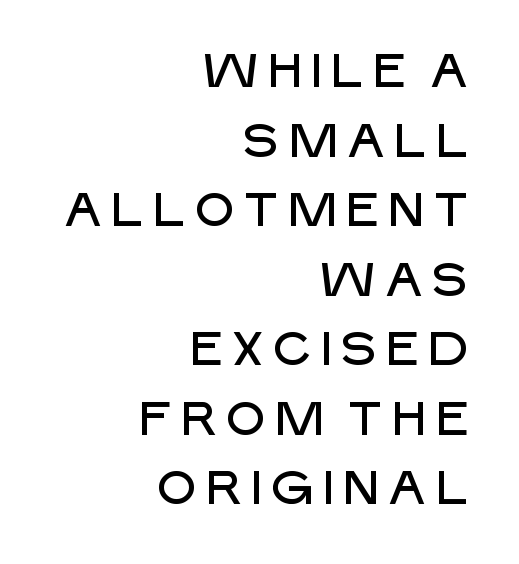
{"serif": "no", "italic": "no", "width": "normal", "stroke_contrast": "low", "x_height": "large", "monospaced": "no", "underline": "no", "align": "right", "line_spacing": "normal", "line_spacing_ratio": 1.48, "glyph_px": 47}
